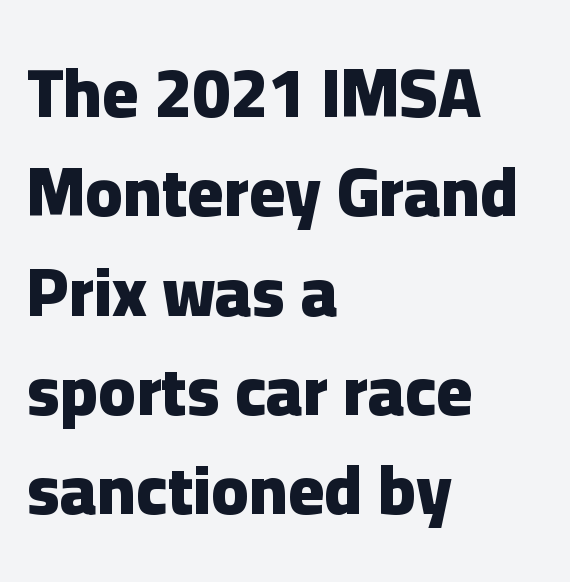
{"serif": "no", "italic": "no", "bold": "yes", "weight": "heavy", "width": "normal", "stroke_contrast": "low", "x_height": "medium", "monospaced": "no", "underline": "no", "align": "left", "line_spacing": "normal", "line_spacing_ratio": 1.44, "letter_spacing": "normal", "letter_spacing_em": 0.0, "glyph_px": 69}
